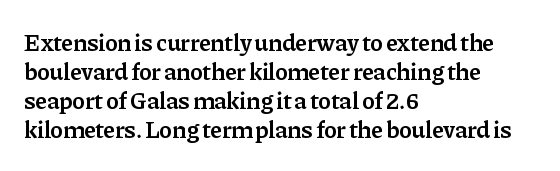
A fair bit of extra ink — the face is semibold, not bold. Reading down the block, your eye returns to a fixed left position each line. Style check: upright. Compared with typical body copy, the letter spacing here is the same. The passage shown is not underscored anywhere.
